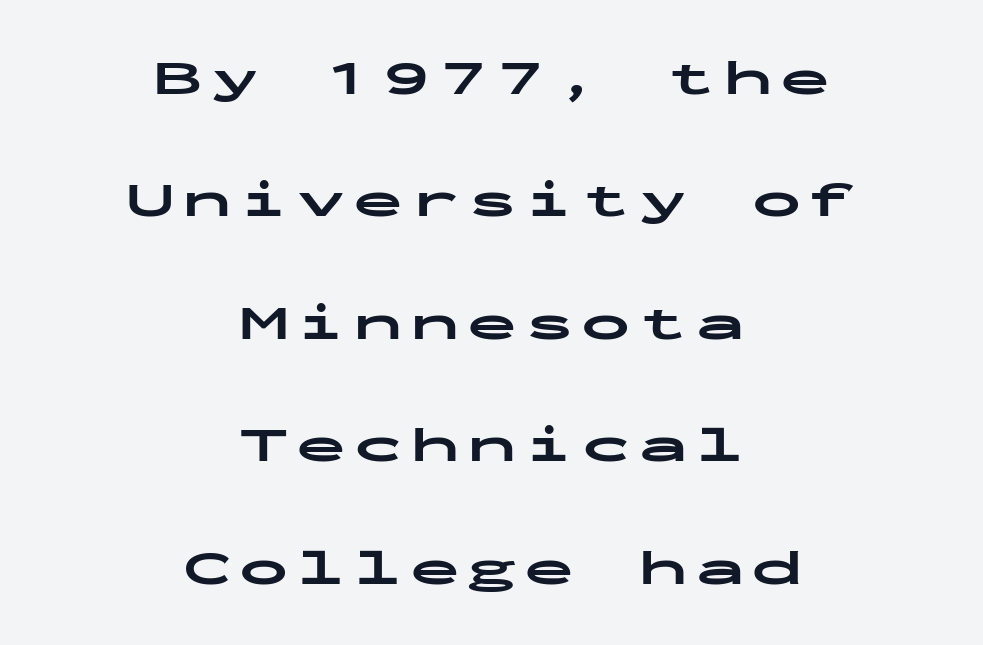
{"serif": "no", "italic": "no", "bold": "yes", "weight": "bold", "width": "wide", "stroke_contrast": "low", "x_height": "medium", "monospaced": "yes", "underline": "no", "align": "center", "line_spacing": "loose", "line_spacing_ratio": 2.45, "glyph_px": 50}
